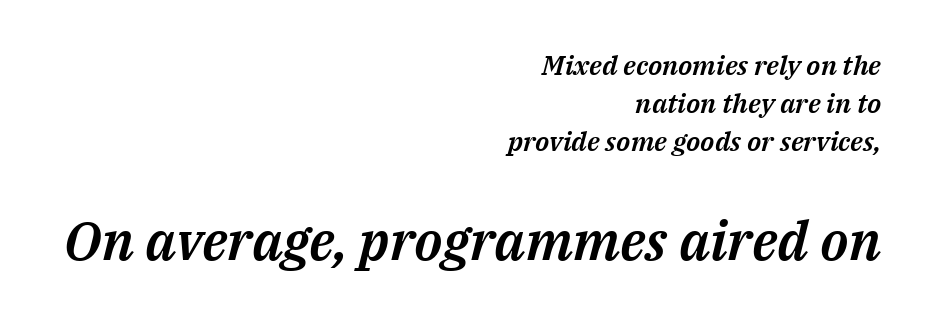
{"italic": "yes", "lean": "right", "slant_degrees": 14, "width": "normal", "stroke_contrast": "medium", "x_height": "medium", "monospaced": "no", "underline": "no", "align": "right", "line_spacing": "normal", "line_spacing_ratio": 1.41, "letter_spacing": "normal", "letter_spacing_em": 0.0, "larger_block": "second", "size_ratio": 2.0, "glyph_px": 54}
